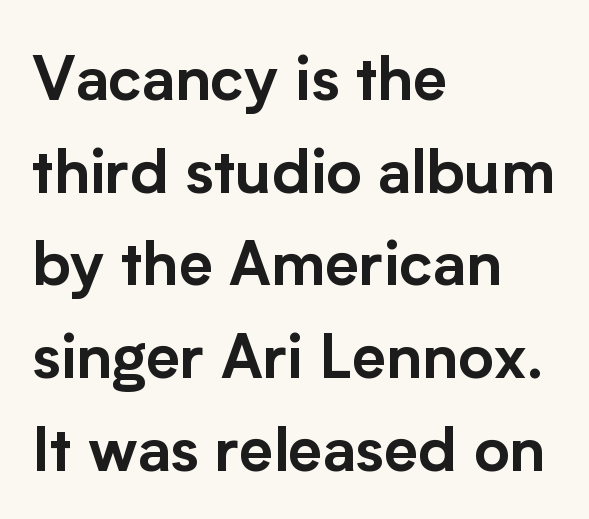
The image shows 61 px sans-serif type, upright; set left-aligned, normal line spacing (1.52x), normal letter spacing, not underlined; low stroke contrast and a medium x-height.
